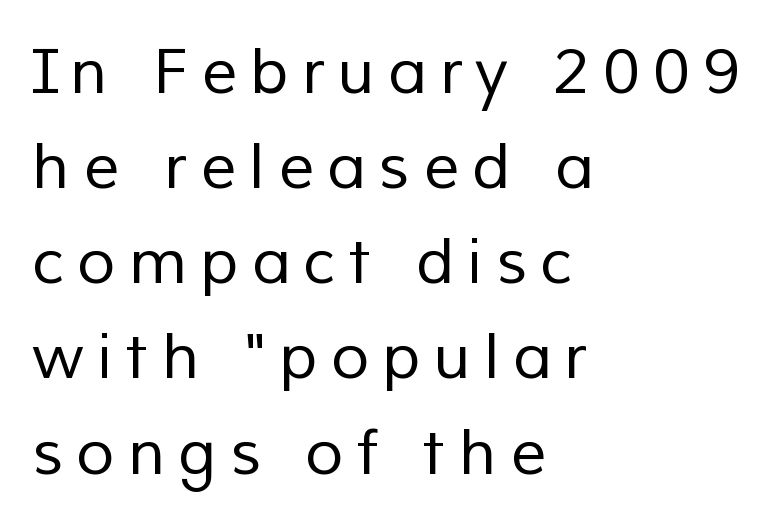
The image shows 63 px regular-weight sans-serif type; set left-aligned, normal line spacing (1.51x), unusually wide letter spacing (+0.21 em), not underlined; low stroke contrast and a medium x-height.
